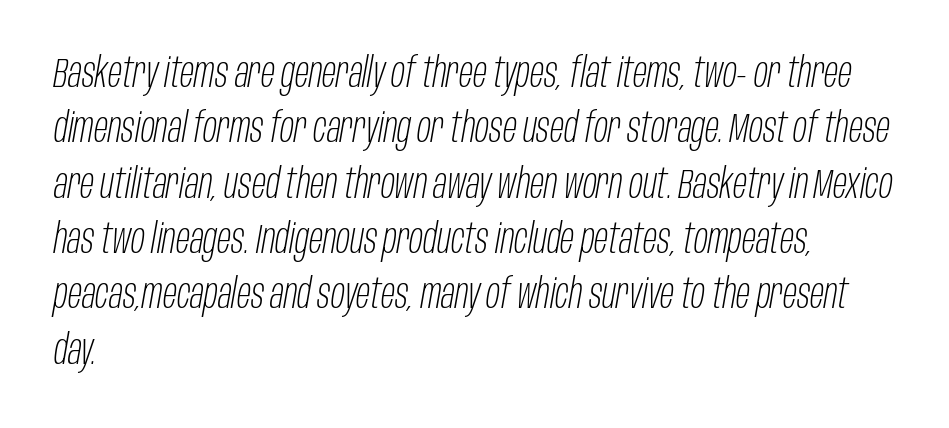
Q: Is the text bold? A: No.
Q: Is the text italic (slanted)? A: Yes, it leans right by about 10 degrees.
Q: Is the text underlined? A: No.
Q: How is the paragraph aligned? A: Left-aligned.
Q: Is the spacing between letters normal or unusually wide? A: Normal.
Q: Is the spacing between lines tight, normal or loose? A: Normal.
Q: Width (condensed, normal, or wide)? A: Condensed.
Q: Stroke contrast? A: Low.
Q: x-height? A: Large.
Q: Monospaced? A: No.
